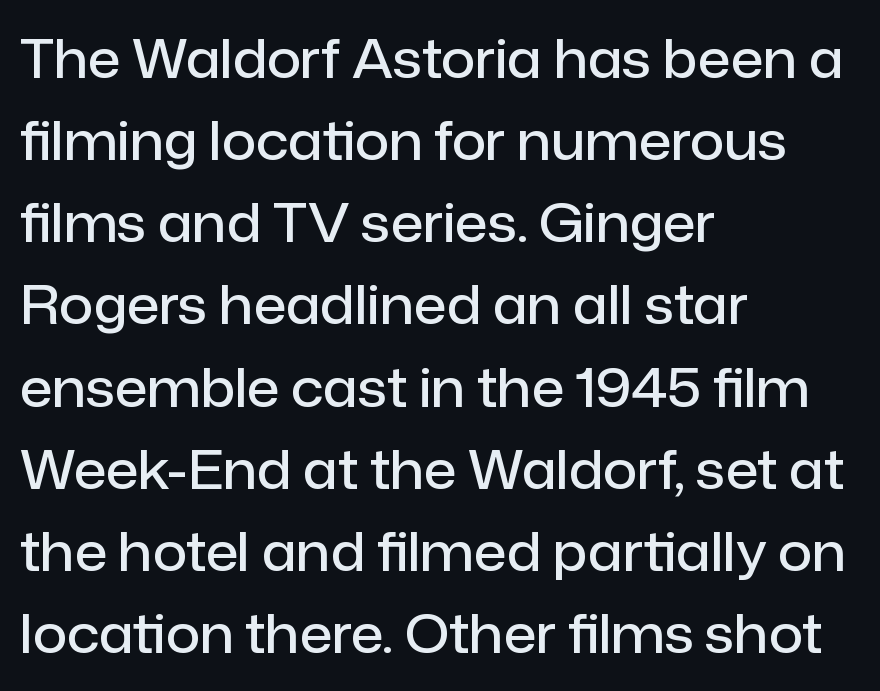
The image shows 53 px semibold sans-serif type, upright; set left-aligned, normal line spacing (1.55x), normal letter spacing, not underlined; low stroke contrast and a medium x-height.
